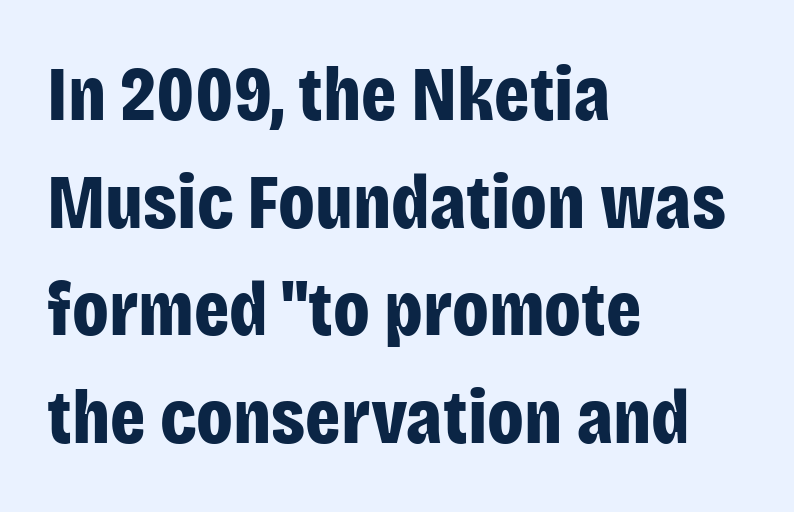
{"serif": "no", "italic": "no", "bold": "yes", "weight": "bold", "width": "condensed", "stroke_contrast": "low", "x_height": "large", "monospaced": "no", "underline": "no", "align": "left", "line_spacing": "normal", "line_spacing_ratio": 1.38, "letter_spacing": "normal", "letter_spacing_em": 0.0, "glyph_px": 78}
